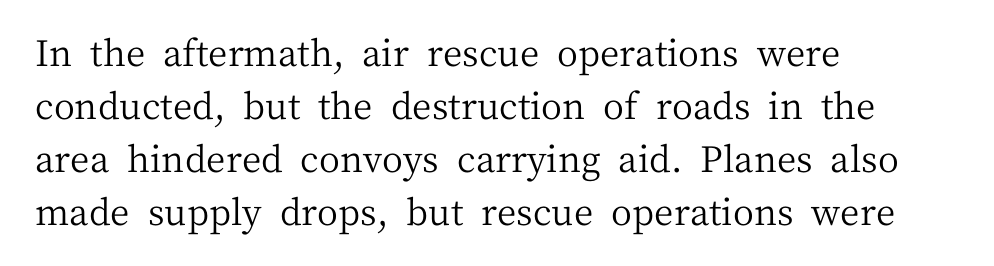
Q: Is the text bold? A: No.
Q: Is the text italic (slanted)? A: No, it is upright.
Q: Is the typeface a serif or a sans-serif typeface? A: Serif.
Q: Is the text underlined? A: No.
Q: How is the paragraph aligned? A: Left-aligned.
Q: Is the spacing between letters normal or unusually wide? A: Normal.
Q: Is the spacing between lines tight, normal or loose? A: Normal.
Q: Width (condensed, normal, or wide)? A: Normal.
Q: Stroke contrast? A: Medium.
Q: x-height? A: Medium.
Q: Monospaced? A: No.
